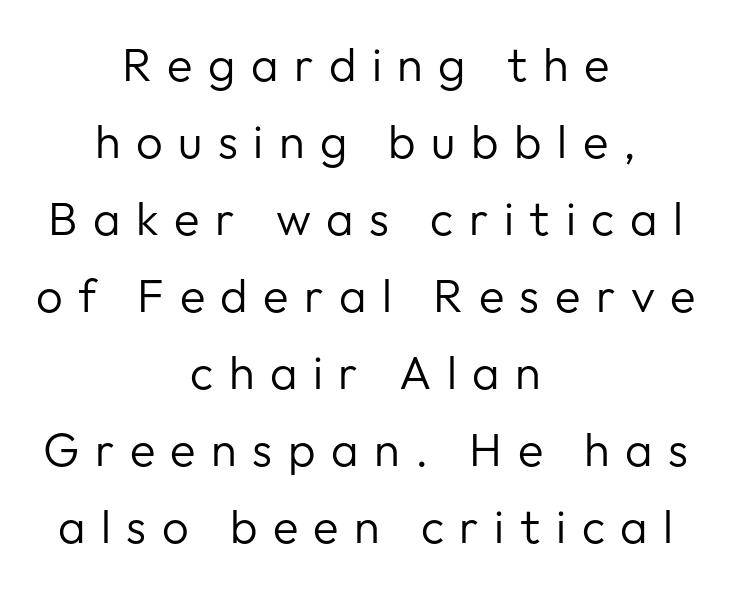
{"serif": "no", "italic": "no", "bold": "no", "weight": "regular", "width": "normal", "stroke_contrast": "low", "x_height": "medium", "monospaced": "no", "underline": "no", "align": "center", "line_spacing": "normal", "line_spacing_ratio": 1.64, "letter_spacing": "wide", "letter_spacing_em": 0.33, "glyph_px": 47}
